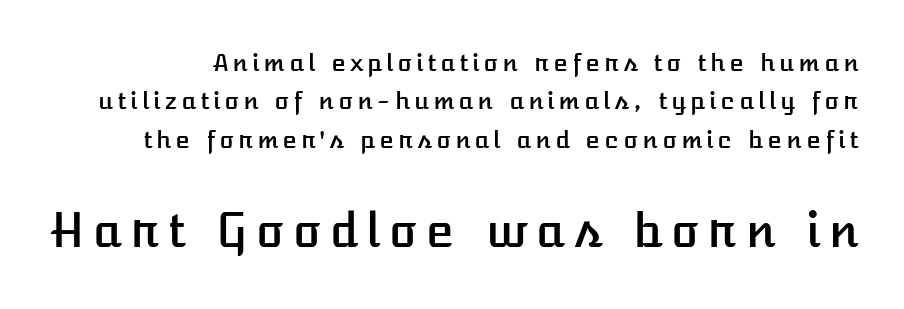
Varying glyph widths throughout — classic text-font behaviour. Visually, the bottom section dominates because its glyphs are scaled up. Whoever set this chose a conventional vertical rhythm. Glance below the letters and you will spot only blank space. The font's upright variant was chosen for this text.
